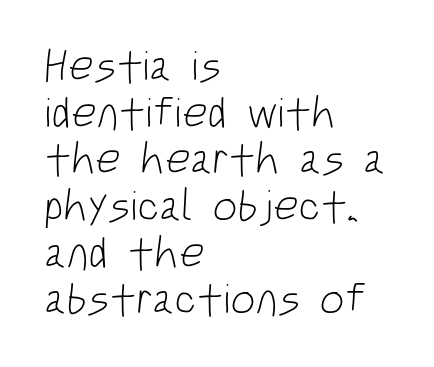
{"serif": "no", "bold": "no", "weight": "light", "width": "condensed", "stroke_contrast": "low", "x_height": "large", "monospaced": "no", "underline": "no", "align": "left", "line_spacing": "tight", "line_spacing_ratio": 1.06, "letter_spacing": "normal", "letter_spacing_em": 0.0, "glyph_px": 44}
